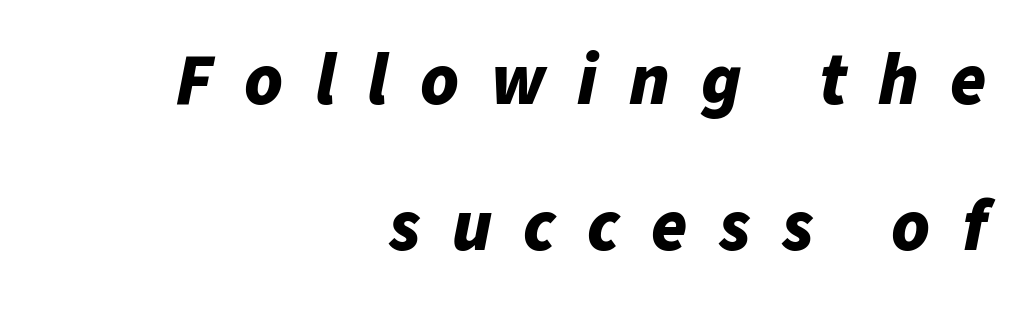
The image shows 73 px bold type, italic (leaning right); set right-aligned, loose line spacing (2.0x), unusually wide letter spacing (+0.43 em), not underlined; low stroke contrast and a medium x-height.
